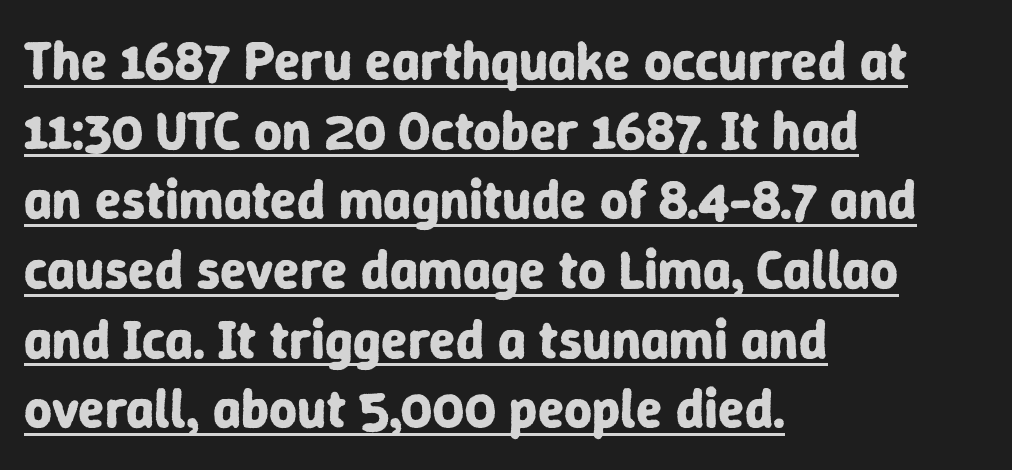
Looks like regular typesetting: each glyph gets only the width it needs. As a designer I'd log this as weight 700, bold. The typesetter chose a ragged-right arrangement here. Designer's note — italics off, roman on. Vertically, the passage feels balanced, rows spaced as you'd expect.
